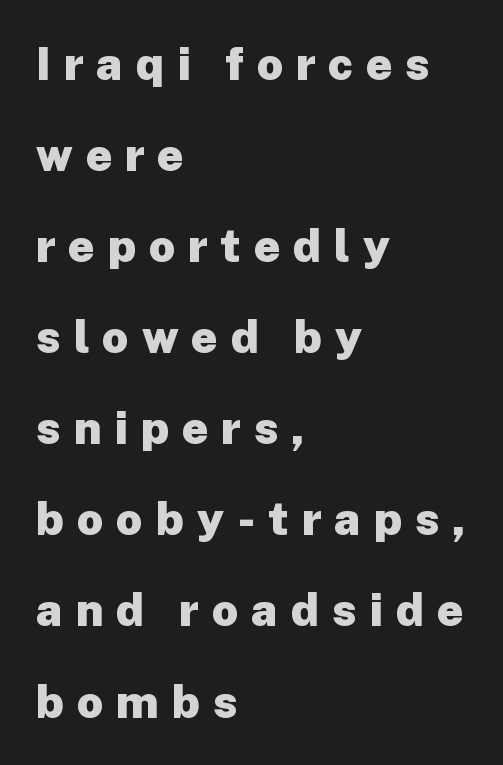
Bare-footed words on every line. This sample uses expanded letter spacing, leaving extra air between glyphs. Does the weight exceed regular? Yes, all the way to bold. How would I describe the line gaps? Wide and relaxed. The face used here is a sans, in the tradition of grotesques and geometrics. Which margin do the lines hug? The left one — the right edge is uneven.
